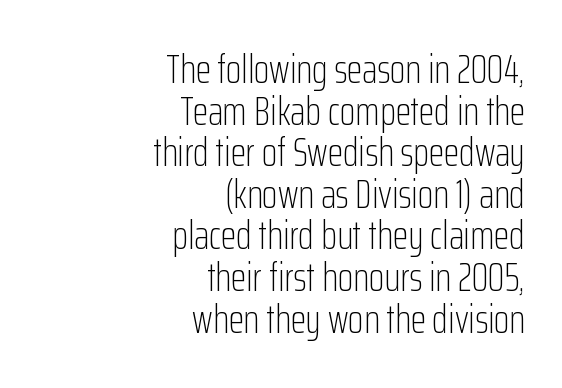
Q: Is the text bold? A: No.
Q: Is the text italic (slanted)? A: No, it is upright.
Q: Is the typeface a serif or a sans-serif typeface? A: Sans-serif.
Q: Is the text underlined? A: No.
Q: How is the paragraph aligned? A: Right-aligned.
Q: Is the spacing between letters normal or unusually wide? A: Normal.
Q: Is the spacing between lines tight, normal or loose? A: Tight.
Q: Width (condensed, normal, or wide)? A: Condensed.
Q: Stroke contrast? A: Low.
Q: x-height? A: Medium.
Q: Monospaced? A: No.
